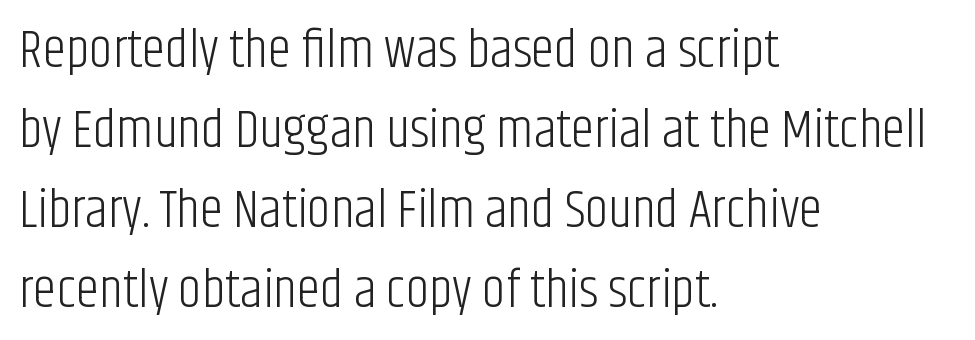
Nope, no serifs anywhere on these letters. Vertical spacing — default. Unmarked baselines from the first word to the last. Each stroke keeps to a modest, everyday thickness or less. Compared with a centered layout, this one pins lines to the left instead. A typesetter would mark this as roman, not italic.
